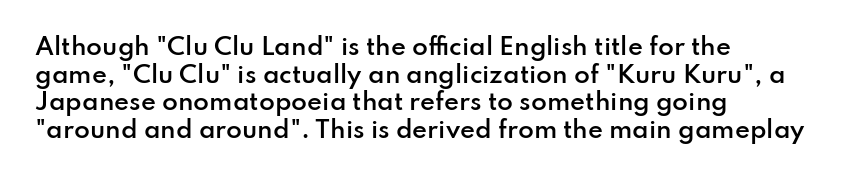
{"italic": "no", "bold": "semi", "underline": "no", "align": "left", "line_spacing_ratio": 1.2, "letter_spacing": "normal", "letter_spacing_em": 0.0, "glyph_px": 23}
